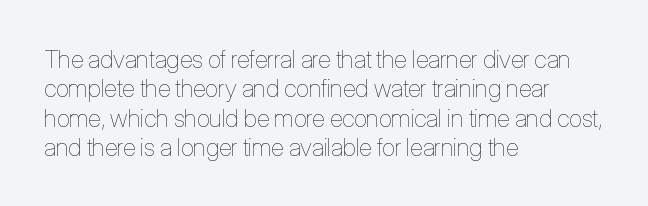
{"italic": "no", "bold": "no", "underline": "no", "align": "left", "line_spacing_ratio": 1.22, "letter_spacing": "normal", "letter_spacing_em": 0.0, "glyph_px": 24}
